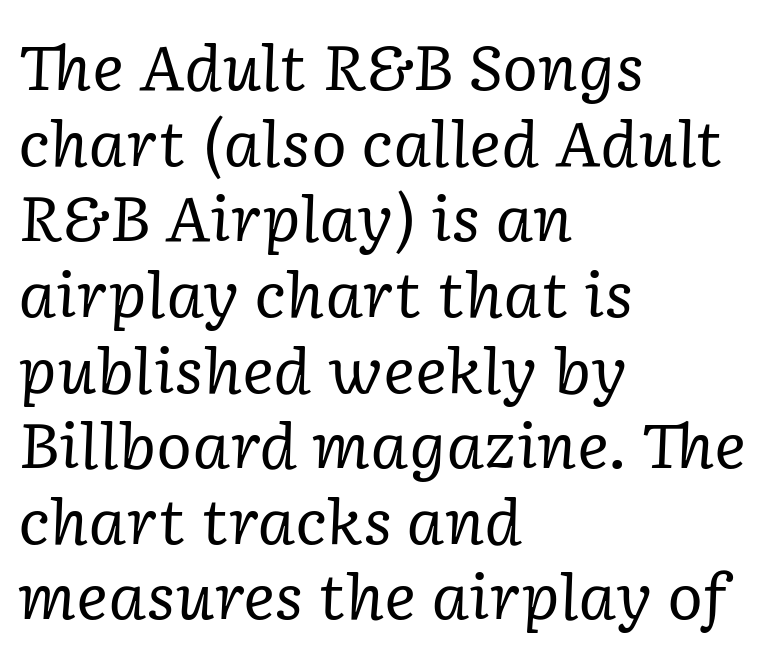
Q: Is the text bold? A: No.
Q: Is the text italic (slanted)? A: Yes, it leans right by about 2 degrees.
Q: Is the typeface a serif or a sans-serif typeface? A: Serif.
Q: Is the text underlined? A: No.
Q: How is the paragraph aligned? A: Left-aligned.
Q: Is the spacing between letters normal or unusually wide? A: Normal.
Q: Width (condensed, normal, or wide)? A: Normal.
Q: Stroke contrast? A: Low.
Q: x-height? A: Medium.
Q: Monospaced? A: No.
